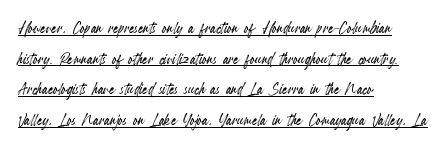
{"underline": "yes", "align": "left", "line_spacing": "normal", "line_spacing_ratio": 1.53, "letter_spacing": "normal", "letter_spacing_em": 0.0, "glyph_px": 20}
